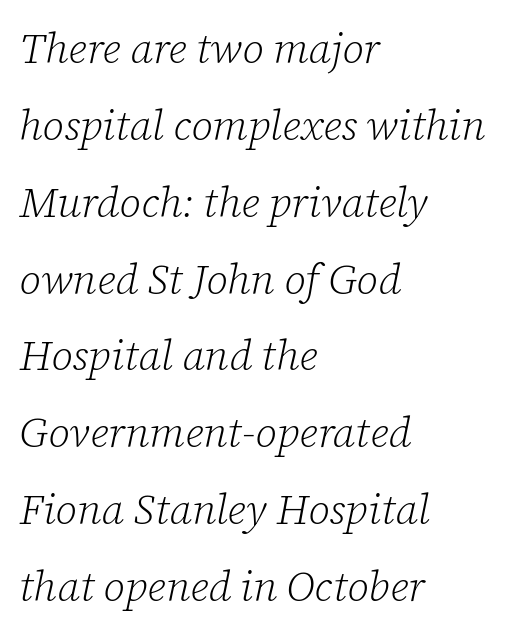
{"serif": "yes", "italic": "yes", "lean": "right", "slant_degrees": 12, "bold": "no", "weight": "light", "width": "normal", "stroke_contrast": "low", "x_height": "medium", "monospaced": "no", "underline": "no", "align": "left", "line_spacing_ratio": 1.83, "letter_spacing": "normal", "letter_spacing_em": 0.0, "glyph_px": 42}
